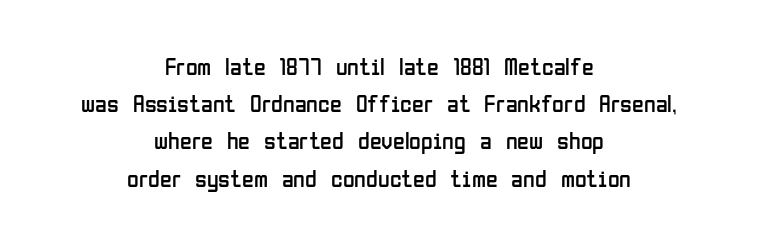
The image shows 24 px text type, upright; set centered, normal line spacing (1.55x), normal letter spacing, not underlined.
